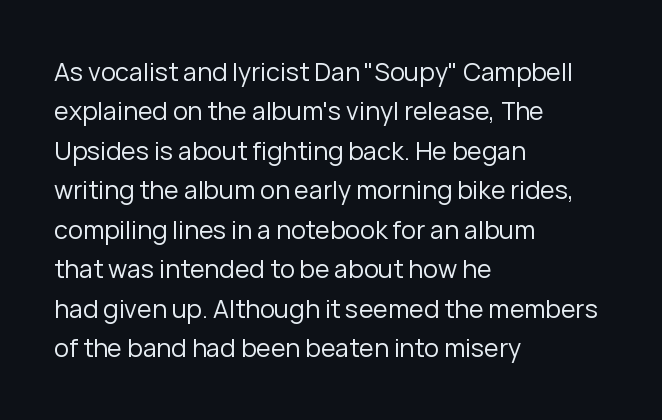
Q: Is the text bold? A: No.
Q: Is the text italic (slanted)? A: No, it is upright.
Q: Is the text underlined? A: No.
Q: How is the paragraph aligned? A: Left-aligned.
Q: Is the spacing between letters normal or unusually wide? A: Normal.
Q: Is the spacing between lines tight, normal or loose? A: Normal.
